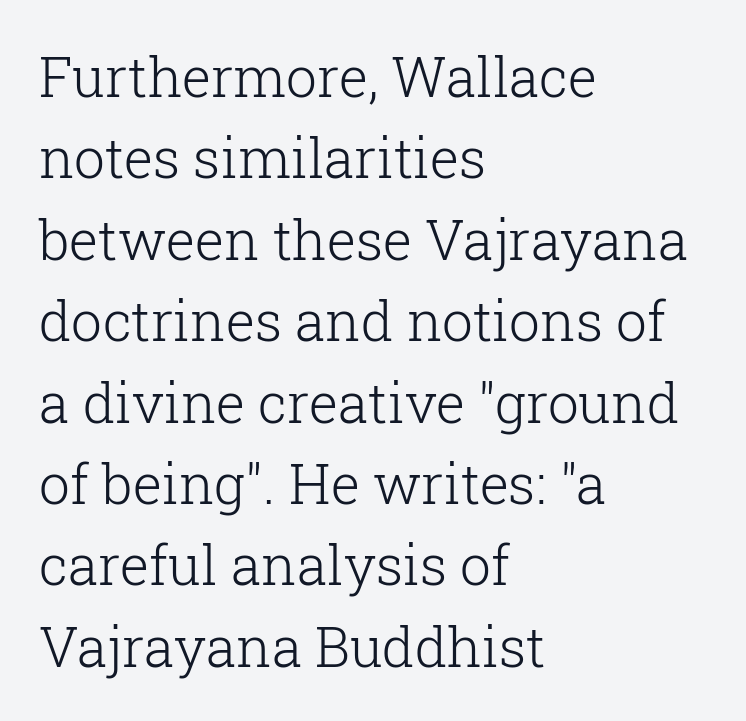
Q: Is the text bold? A: No.
Q: Is the text italic (slanted)? A: No, it is upright.
Q: Is the typeface a serif or a sans-serif typeface? A: Serif.
Q: Is the text underlined? A: No.
Q: How is the paragraph aligned? A: Left-aligned.
Q: Is the spacing between letters normal or unusually wide? A: Normal.
Q: Is the spacing between lines tight, normal or loose? A: Normal.
Q: Width (condensed, normal, or wide)? A: Normal.
Q: Stroke contrast? A: Low.
Q: x-height? A: Medium.
Q: Monospaced? A: No.
